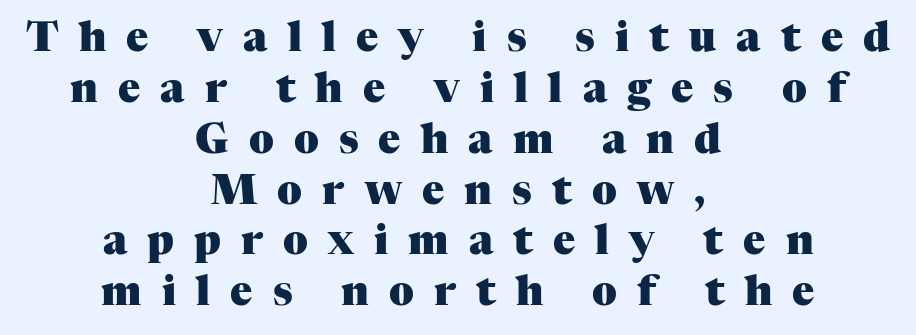
{"serif": "yes", "italic": "no", "bold": "yes", "weight": "heavy", "width": "normal", "stroke_contrast": "medium", "x_height": "medium", "monospaced": "no", "underline": "no", "align": "center", "line_spacing_ratio": 1.24, "letter_spacing": "wide", "letter_spacing_em": 0.49, "glyph_px": 41}
